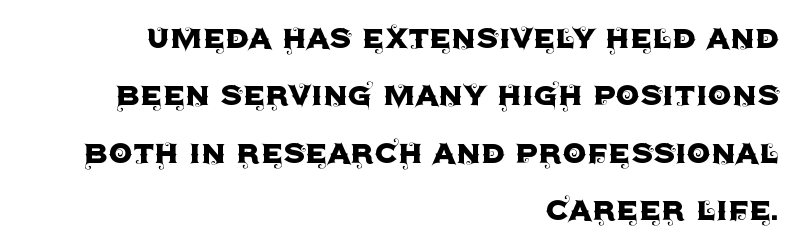
{"serif": "no", "italic": "no", "width": "normal", "x_height": "large", "monospaced": "no", "underline": "no", "align": "right", "line_spacing": "normal", "line_spacing_ratio": 1.51, "letter_spacing": "normal", "letter_spacing_em": 0.0, "glyph_px": 38}
